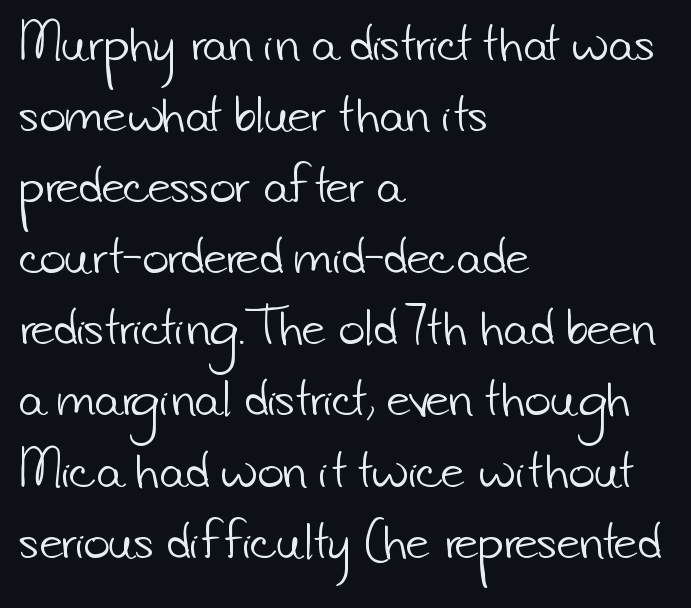
Q: Is the text bold? A: No.
Q: Is the typeface a serif or a sans-serif typeface? A: Sans-serif.
Q: Is the text underlined? A: No.
Q: How is the paragraph aligned? A: Left-aligned.
Q: Is the spacing between letters normal or unusually wide? A: Normal.
Q: Is the spacing between lines tight, normal or loose? A: Normal.
Q: Width (condensed, normal, or wide)? A: Normal.
Q: Stroke contrast? A: Low.
Q: x-height? A: Small.
Q: Monospaced? A: No.
